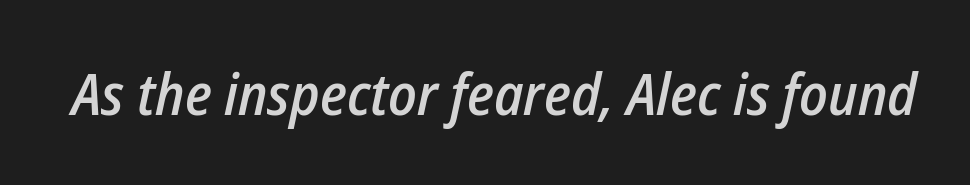
The letters are semibold — heavier than regular but short of a full bold. The strip under each line holds only bare page. These lines were composed using italics. Short note: letters normally spaced. Proportional: the letters do not fall into vertical columns.
